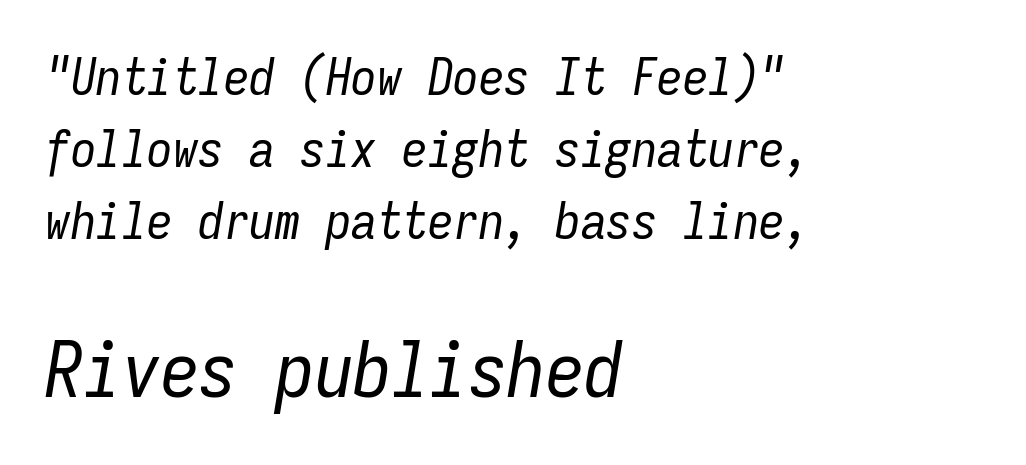
The letterforms sit at book weight or below. Clear beneath every line of the passage. Nothing unusual about the tracking: characters are spaced as the font intends. Short and long lines alike share a common starting point at left.
